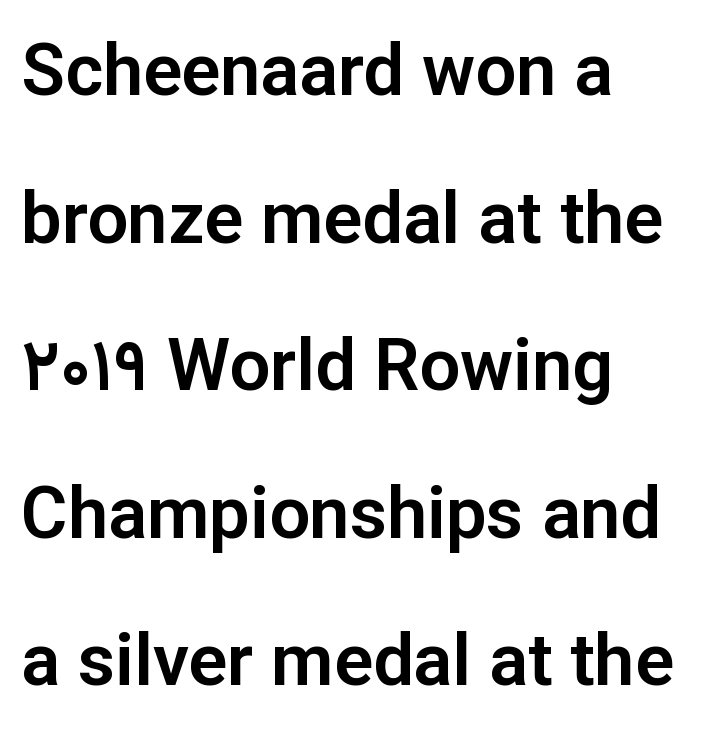
{"serif": "no", "italic": "no", "width": "normal", "stroke_contrast": "low", "x_height": "medium", "monospaced": "no", "underline": "no", "align": "left", "line_spacing": "loose", "line_spacing_ratio": 2.05, "letter_spacing": "normal", "letter_spacing_em": 0.0, "glyph_px": 72}
